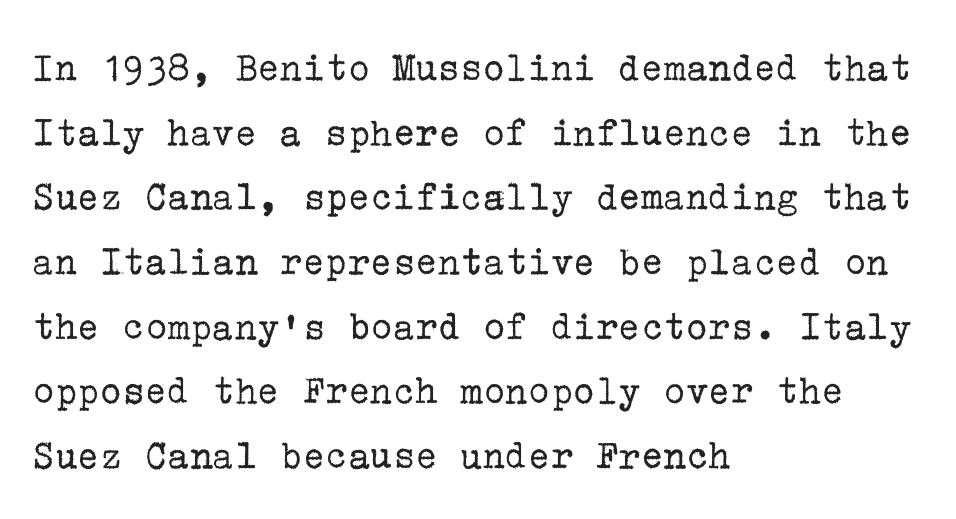
{"serif": "yes", "italic": "no", "bold": "no", "weight": "regular", "width": "normal", "stroke_contrast": "low", "x_height": "medium", "underline": "no", "align": "left", "line_spacing": "normal", "line_spacing_ratio": 1.54, "letter_spacing": "normal", "letter_spacing_em": 0.0, "glyph_px": 42}
